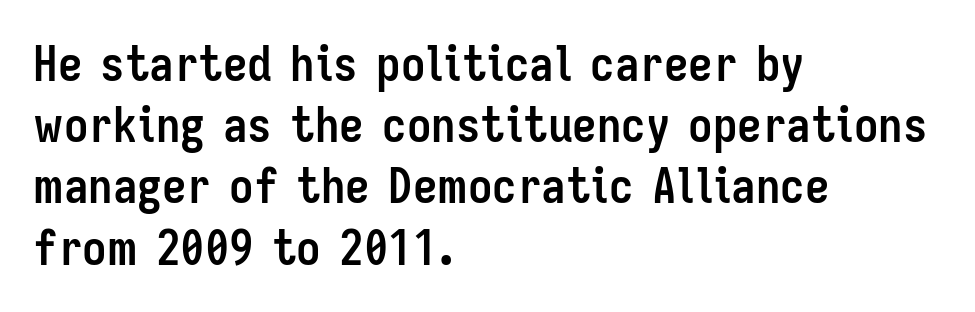
Q: Is the text bold? A: Yes.
Q: Is the text italic (slanted)? A: No, it is upright.
Q: Is the typeface a serif or a sans-serif typeface? A: Sans-serif.
Q: Is the text underlined? A: No.
Q: How is the paragraph aligned? A: Left-aligned.
Q: Is the spacing between letters normal or unusually wide? A: Normal.
Q: Is the spacing between lines tight, normal or loose? A: Normal.
Q: Width (condensed, normal, or wide)? A: Condensed.
Q: Stroke contrast? A: Low.
Q: x-height? A: Medium.
Q: Monospaced? A: No.
